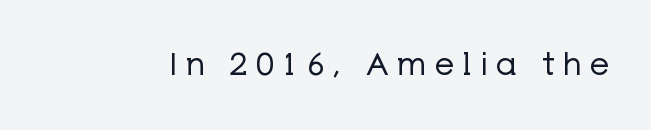
Q: Is the text bold? A: No.
Q: Is the text italic (slanted)? A: No, it is upright.
Q: Is the typeface a serif or a sans-serif typeface? A: Sans-serif.
Q: Is the text underlined? A: No.
Q: Is the spacing between letters normal or unusually wide? A: Unusually wide.
Q: Width (condensed, normal, or wide)? A: Normal.
Q: Stroke contrast? A: Low.
Q: x-height? A: Medium.
Q: Monospaced? A: No.
